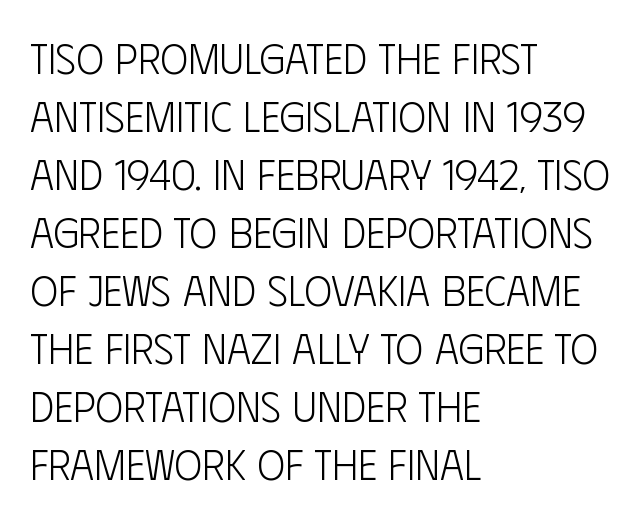
{"serif": "no", "italic": "no", "bold": "no", "weight": "light", "width": "condensed", "stroke_contrast": "low", "x_height": "large", "monospaced": "no", "underline": "no", "align": "left", "line_spacing": "normal", "line_spacing_ratio": 1.38, "letter_spacing": "normal", "letter_spacing_em": 0.0, "glyph_px": 42}
